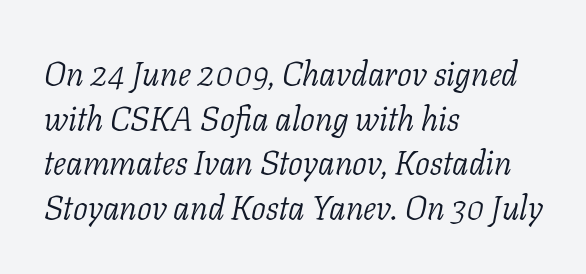
The image shows 33 px light serif type, italic (leaning right); set left-aligned, normal line spacing (1.35x), normal letter spacing, not underlined; low stroke contrast and a medium x-height.
